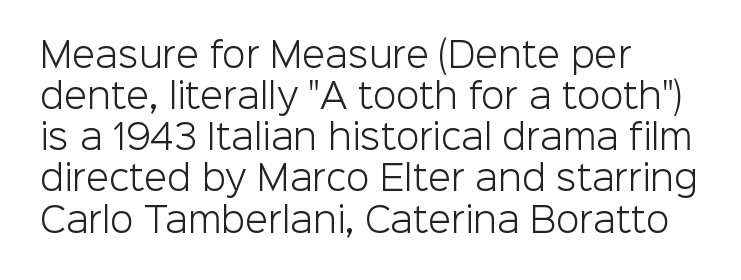
Serifs: no, the terminals of the letterforms are clean. The glyphs are unaccompanied by any horizontal stroke below them. The paragraph has a hard left edge and a soft right edge. Upright lettering throughout. These glyphs show unthickened strokes, regular width or finer.
